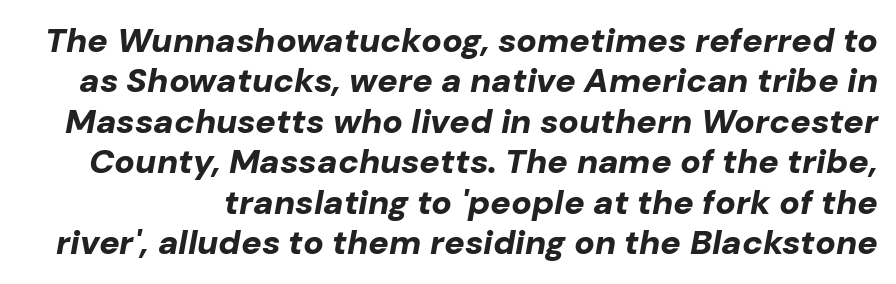
{"italic": "yes", "lean": "right", "slant_degrees": 10, "bold": "yes", "weight": "bold", "width": "normal", "stroke_contrast": "low", "x_height": "medium", "monospaced": "no", "underline": "no", "line_spacing_ratio": 1.19, "letter_spacing": "normal", "letter_spacing_em": 0.0, "glyph_px": 34}
